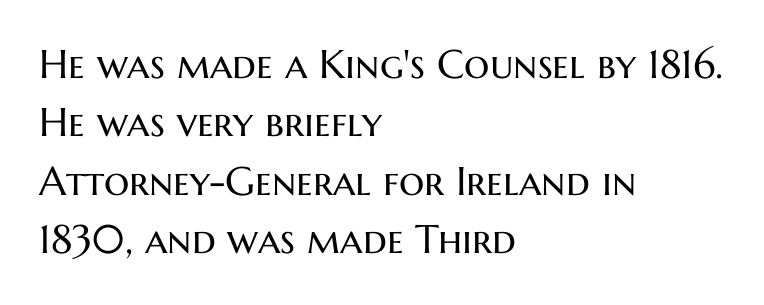
Every stem runs plumb, perpendicular to the baseline. Nothing sits at the stroke ends, so this counts as sans-serif. Varying glyph widths throughout — classic text-font behaviour. Caption: standard tracking, unaltered. The gap between lines stays unmarked.
